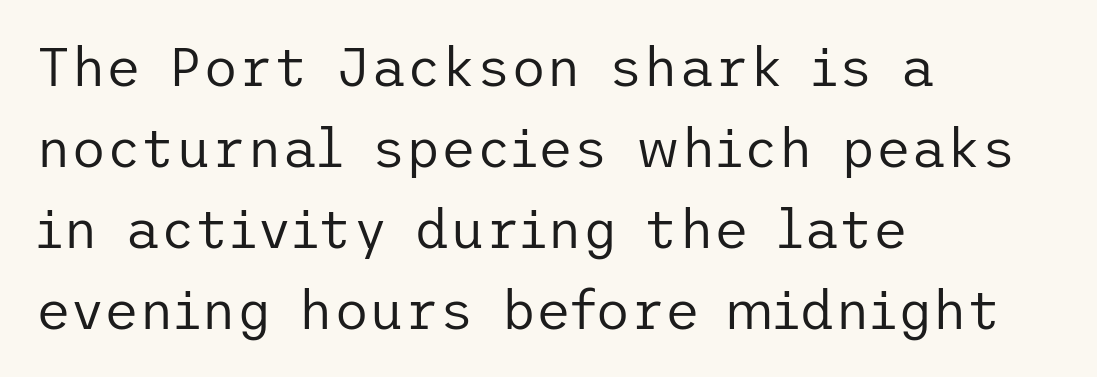
{"serif": "no", "italic": "no", "bold": "no", "weight": "regular", "width": "normal", "stroke_contrast": "low", "x_height": "medium", "underline": "no", "align": "left", "line_spacing": "normal", "line_spacing_ratio": 1.5, "letter_spacing": "normal", "letter_spacing_em": 0.0, "glyph_px": 54}
